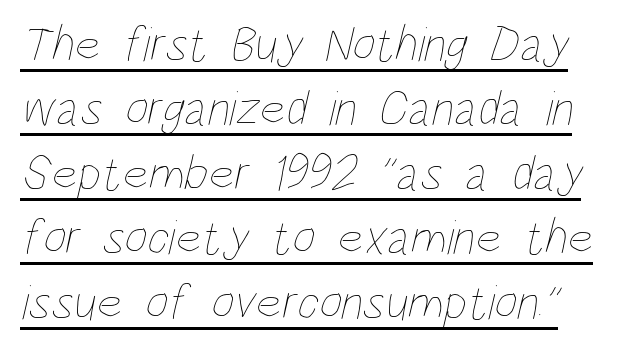
The image shows 50 px thin, condensed type; set normal line spacing (1.29x), normal letter spacing, underlined; low stroke contrast and a large x-height.
